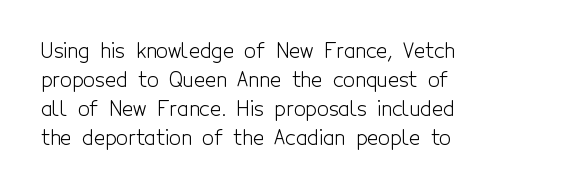
{"italic": "no", "bold": "no", "underline": "no", "align": "left", "line_spacing": "normal", "line_spacing_ratio": 1.38, "letter_spacing": "normal", "letter_spacing_em": 0.0, "glyph_px": 21}
